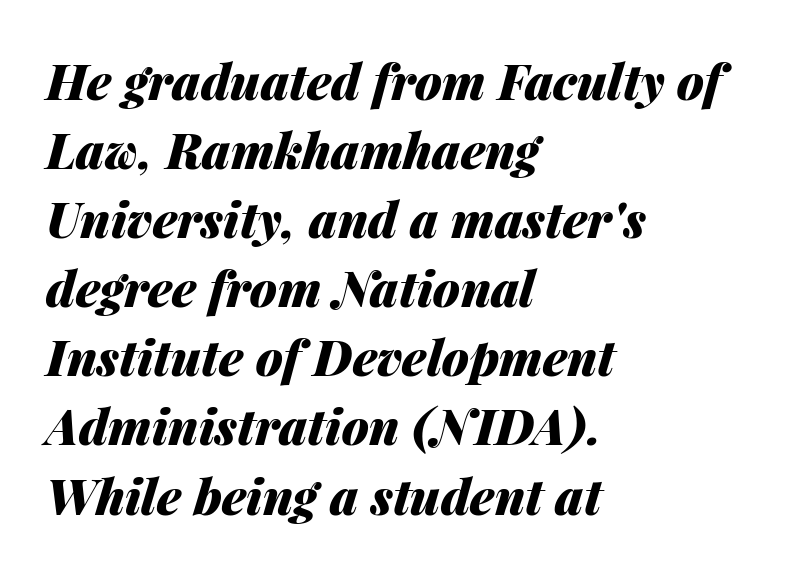
Q: Is the text bold? A: Yes.
Q: Is the text italic (slanted)? A: Yes, it leans right by about 14 degrees.
Q: Is the text underlined? A: No.
Q: How is the paragraph aligned? A: Left-aligned.
Q: Is the spacing between letters normal or unusually wide? A: Normal.
Q: Is the spacing between lines tight, normal or loose? A: Normal.
Q: Width (condensed, normal, or wide)? A: Normal.
Q: Stroke contrast? A: Medium.
Q: x-height? A: Medium.
Q: Monospaced? A: No.
